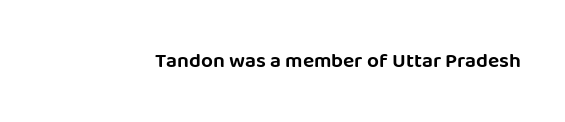
The image shows 21 px text type, upright; set normal letter spacing, not underlined.
